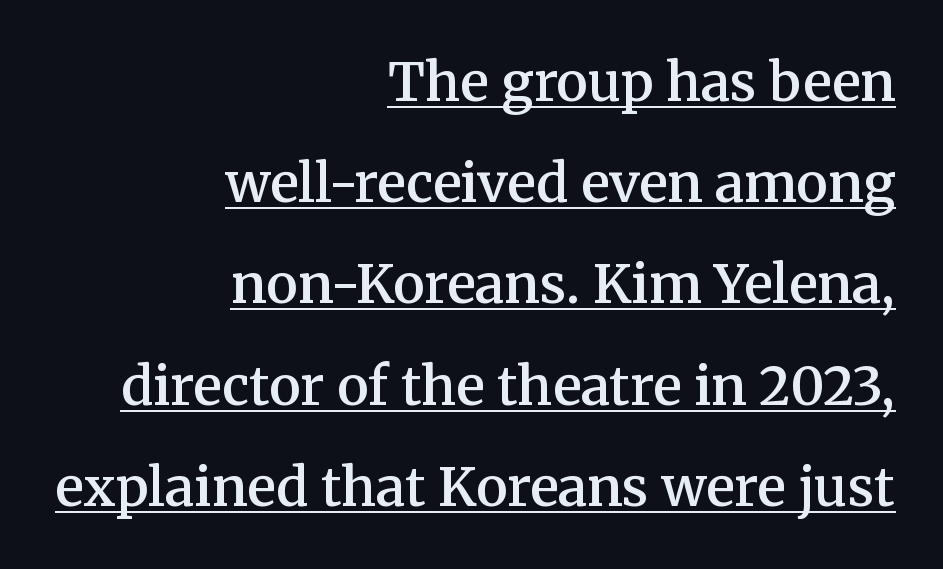
Small tapered or slab feet sit at the stroke ends, so this counts as serif. The gaps between neighbouring characters are ordinary and unremarkable. The rag falls on the left side of this text block. The block of text is sparse from top to bottom, with ample space between rows. The words here are underlined. Each letter keeps its own natural width here, so spacing adapts to shape.
